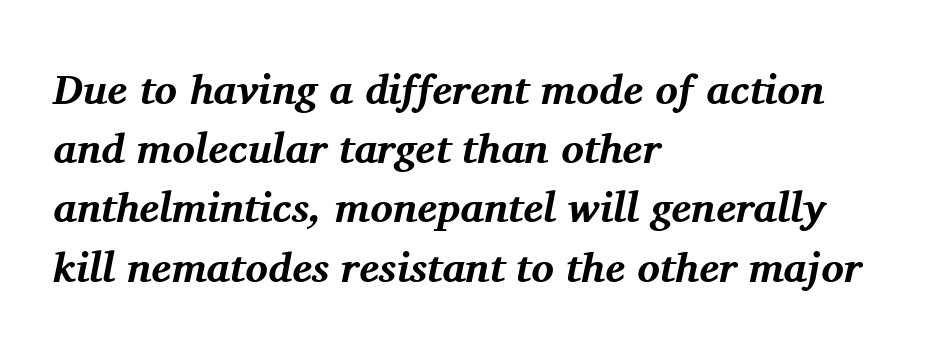
Q: Is the text bold? A: Yes.
Q: Is the text italic (slanted)? A: Yes, it leans right by about 11 degrees.
Q: Is the typeface a serif or a sans-serif typeface? A: Serif.
Q: Is the text underlined? A: No.
Q: How is the paragraph aligned? A: Left-aligned.
Q: Is the spacing between letters normal or unusually wide? A: Normal.
Q: Is the spacing between lines tight, normal or loose? A: Normal.
Q: Width (condensed, normal, or wide)? A: Normal.
Q: Stroke contrast? A: Medium.
Q: x-height? A: Medium.
Q: Monospaced? A: No.
